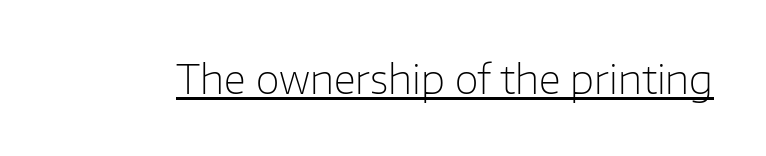
{"serif": "no", "italic": "no", "bold": "no", "weight": "light", "width": "normal", "stroke_contrast": "low", "x_height": "medium", "monospaced": "no", "underline": "yes", "letter_spacing": "normal", "letter_spacing_em": 0.0, "glyph_px": 39}
